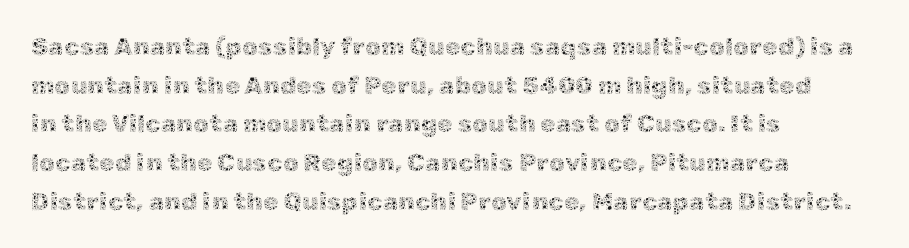
Notice how descenders clear the ascenders below comfortably — that's standard leading. Posture: vertical. Letter spacing: default. This rendering uses left alignment, leaving the right contour irregular.
